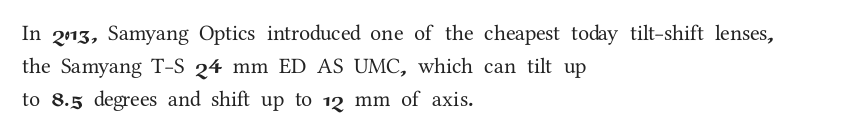
{"italic": "no", "underline": "no", "align": "left", "line_spacing": "normal", "line_spacing_ratio": 1.5, "letter_spacing": "normal", "letter_spacing_em": 0.0, "glyph_px": 22}
